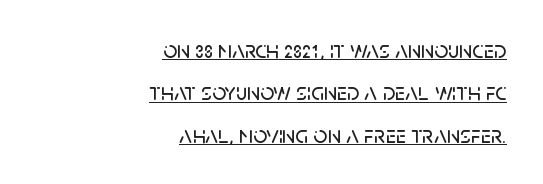
{"italic": "no", "underline": "yes", "align": "right", "line_spacing_ratio": 1.77, "letter_spacing": "normal", "letter_spacing_em": 0.0, "glyph_px": 24}
